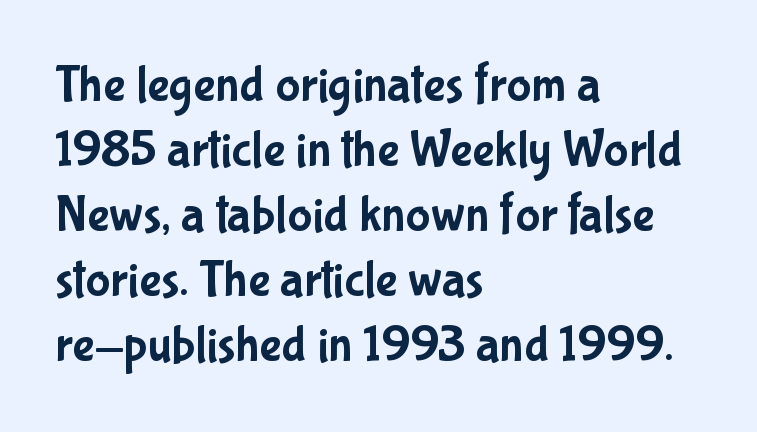
The face used here is a sans, in the tradition of grotesques and geometrics. Tracking value appears to be zero — textbook default spacing. Leading matches the norm, producing a regular column. Words float on clear page, feet unadorned. Spacing verdict: proportional, widths tailored to each character. Alignment: flush left.
